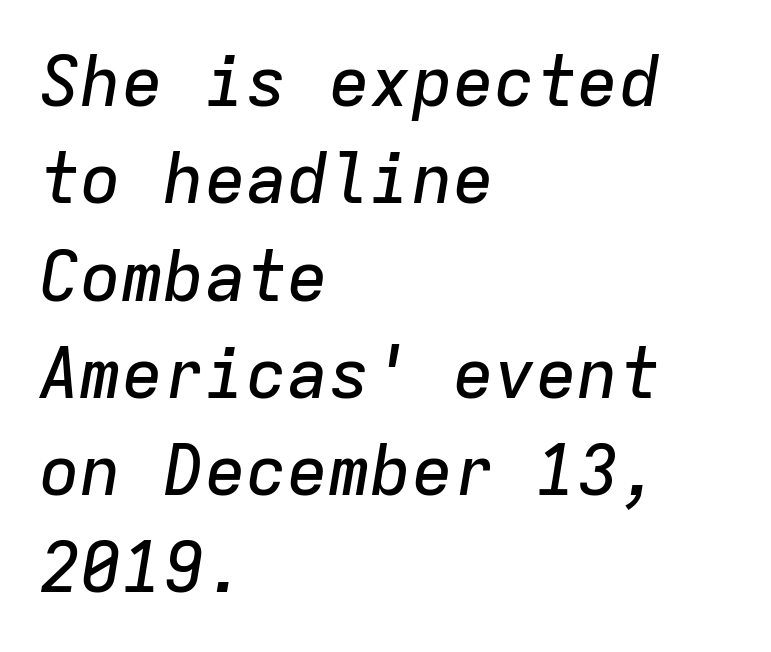
{"italic": "yes", "lean": "right", "slant_degrees": 9, "width": "normal", "stroke_contrast": "low", "x_height": "medium", "monospaced": "yes", "underline": "no", "align": "left", "line_spacing": "normal", "line_spacing_ratio": 1.41, "letter_spacing": "normal", "letter_spacing_em": 0.0, "glyph_px": 69}
